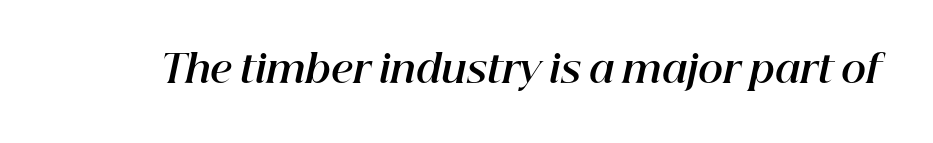
Q: Is the text bold? A: Yes.
Q: Is the text italic (slanted)? A: Yes, it leans right by about 12 degrees.
Q: Is the text underlined? A: No.
Q: Is the spacing between letters normal or unusually wide? A: Normal.
Q: Width (condensed, normal, or wide)? A: Normal.
Q: Stroke contrast? A: High.
Q: x-height? A: Medium.
Q: Monospaced? A: No.
